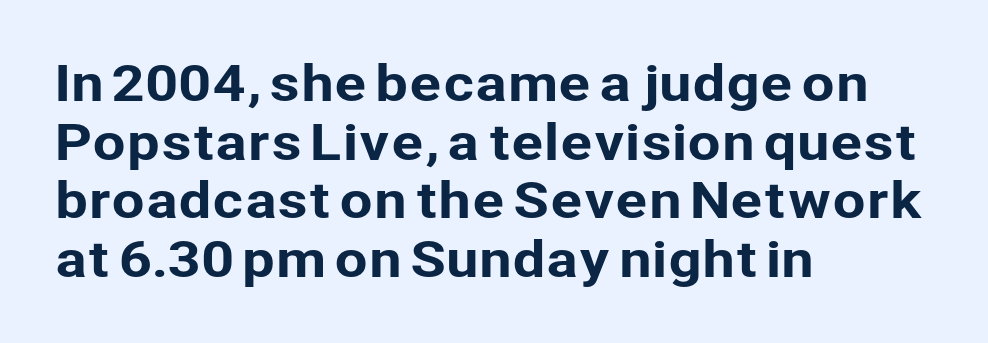
Q: Is the text italic (slanted)? A: No, it is upright.
Q: Is the typeface a serif or a sans-serif typeface? A: Sans-serif.
Q: Is the text underlined? A: No.
Q: How is the paragraph aligned? A: Left-aligned.
Q: Is the spacing between letters normal or unusually wide? A: Normal.
Q: Width (condensed, normal, or wide)? A: Normal.
Q: Stroke contrast? A: Low.
Q: x-height? A: Medium.
Q: Monospaced? A: No.
